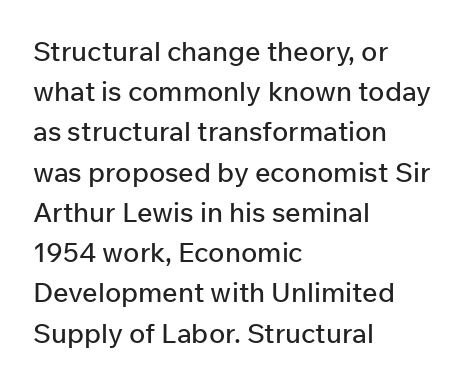
Q: Is the text italic (slanted)? A: No, it is upright.
Q: Is the text underlined? A: No.
Q: How is the paragraph aligned? A: Left-aligned.
Q: Is the spacing between letters normal or unusually wide? A: Normal.
Q: Is the spacing between lines tight, normal or loose? A: Normal.
